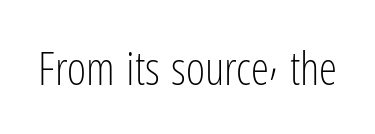
The image shows 46 px light, condensed sans-serif type, upright; set normal letter spacing, not underlined; low stroke contrast and a medium x-height.
